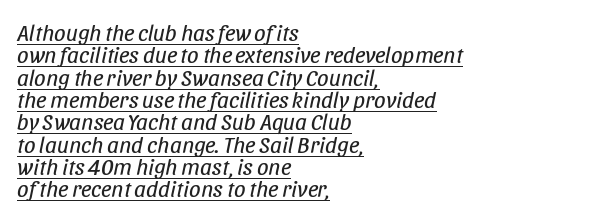
Emphasis is given by a line drawn under the lettering. Vertically, the passage feels compressed, each row crowding the next. Is the block centered? No — it sits flush against the left margin. Stems here are at most as thick as an everyday book face.
